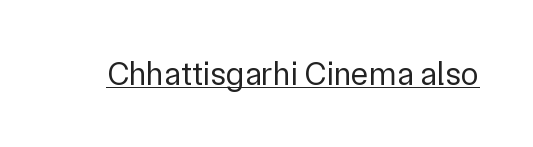
Unlike a traditional serif, this face leaves its strokes unadorned. Letters have the restrained weight of plain body copy at most. Students, note that the glyphs here touch the page at normal intervals. This is the regular roman posture of the typeface.
